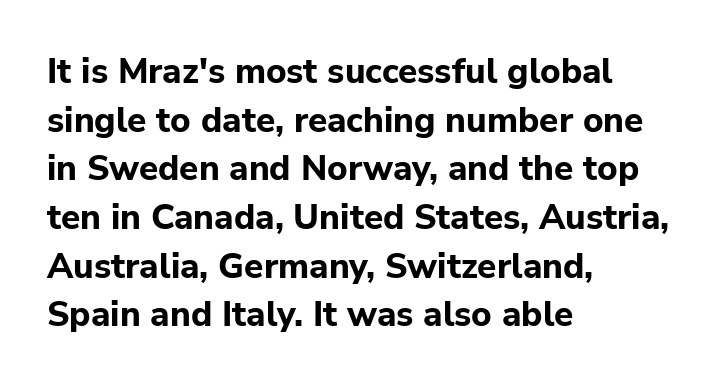
{"serif": "no", "italic": "no", "bold": "yes", "weight": "bold", "width": "normal", "stroke_contrast": "low", "x_height": "medium", "monospaced": "no", "underline": "no", "align": "left", "line_spacing": "normal", "line_spacing_ratio": 1.39, "letter_spacing": "normal", "letter_spacing_em": 0.0, "glyph_px": 35}
